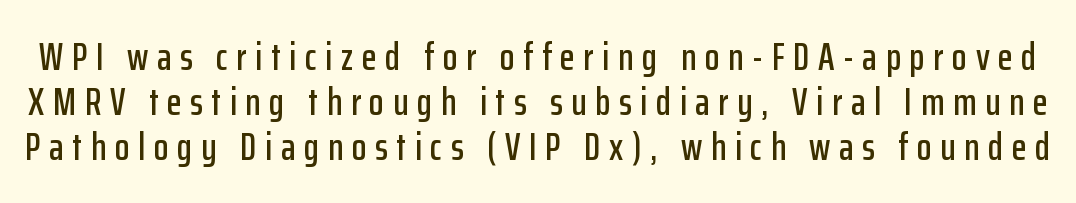
The image shows 39 px condensed sans-serif type, upright; set tight line spacing (1.15x), unusually wide letter spacing (+0.22 em), not underlined; low stroke contrast and a medium x-height.
